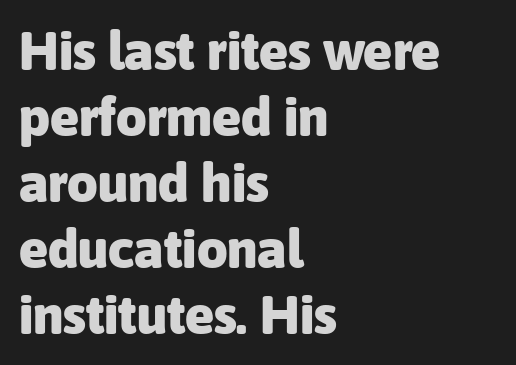
In terms of letterspacing, this is plain default setting. A typesetter would call this proportional, since set widths differ per character. These words are printed bold, with thick strokes throughout. The face used here is a sans, in the tradition of grotesques and geometrics. In CSS terms this would be text-align: left. Style check: upright.
